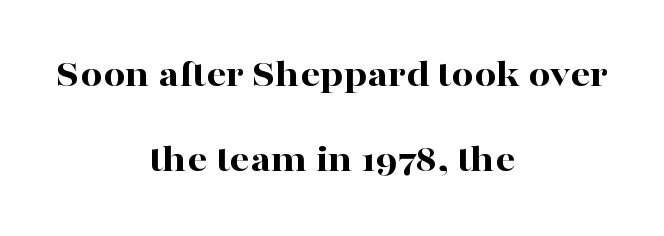
Q: Is the text bold? A: Yes.
Q: Is the text italic (slanted)? A: No, it is upright.
Q: Is the typeface a serif or a sans-serif typeface? A: Serif.
Q: Is the text underlined? A: No.
Q: How is the paragraph aligned? A: Centered.
Q: Is the spacing between letters normal or unusually wide? A: Normal.
Q: Is the spacing between lines tight, normal or loose? A: Loose.
Q: Width (condensed, normal, or wide)? A: Wide.
Q: Stroke contrast? A: High.
Q: x-height? A: Medium.
Q: Monospaced? A: No.
